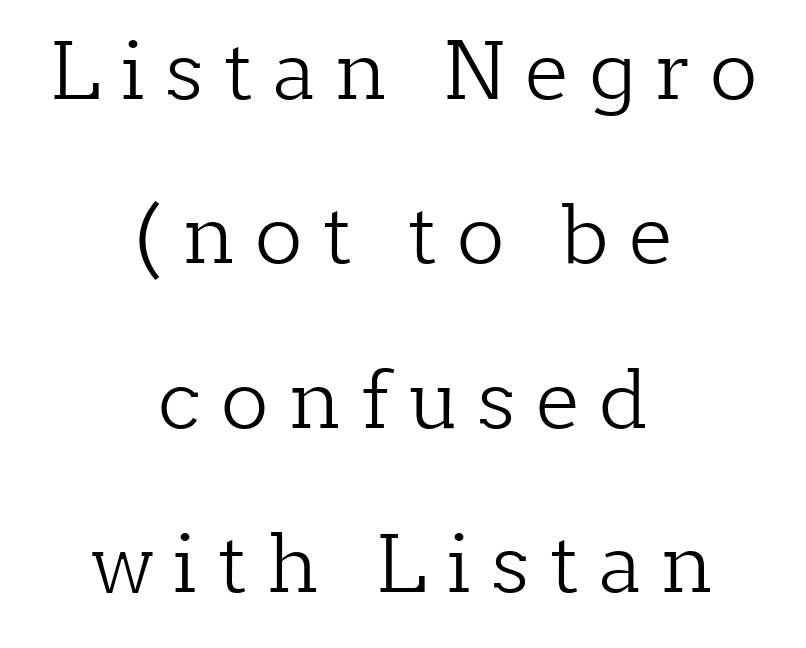
{"serif": "yes", "italic": "no", "bold": "no", "weight": "light", "width": "normal", "stroke_contrast": "low", "x_height": "medium", "monospaced": "no", "underline": "no", "align": "center", "line_spacing": "loose", "line_spacing_ratio": 2.08, "letter_spacing": "wide", "letter_spacing_em": 0.26, "glyph_px": 79}
